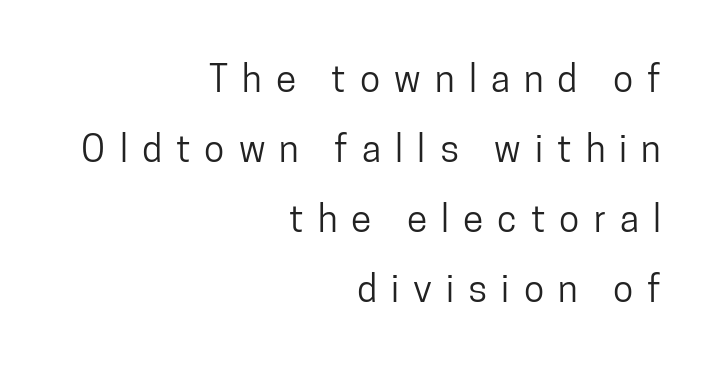
Short and long lines alike share a common ending point at right. A typesetter would call this proportional, since set widths differ per character. What stands out about the letter spacing? Its width — letters are far apart. You can tell from the bare stems that sans-serif type was used.
